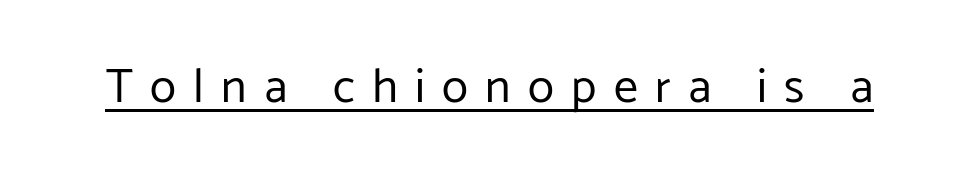
A typesetter would call this proportional, since set widths differ per character. Words appear elongated and porous because spacing is wide. When letters stand straight like this, we call the style roman or upright. Type style note: lacks serifs. Like a heading marked for emphasis, these lines bear an underscore.
